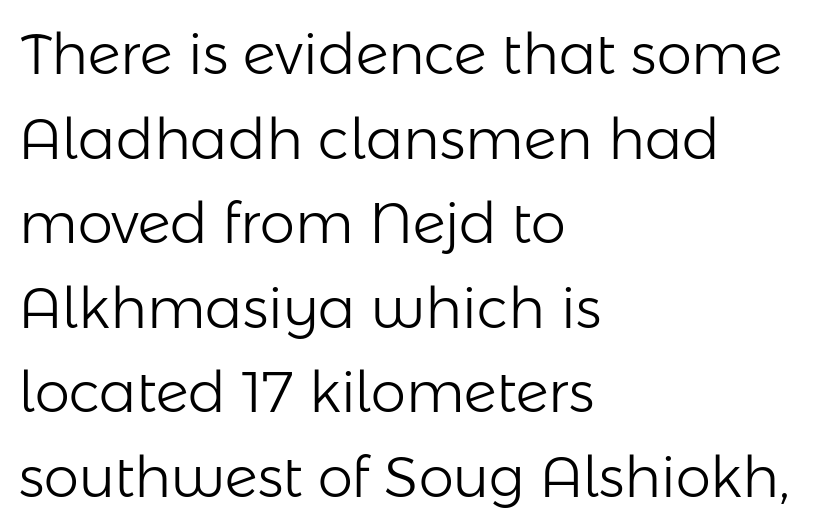
The image shows 56 px light sans-serif type, upright; set left-aligned, normal line spacing (1.51x), normal letter spacing, not underlined; low stroke contrast and a medium x-height.
